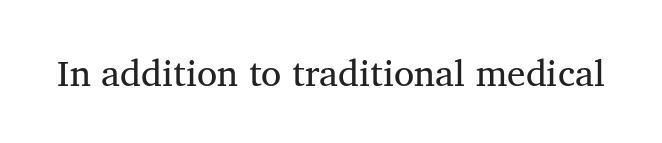
{"serif": "yes", "italic": "no", "bold": "no", "weight": "regular", "width": "normal", "stroke_contrast": "medium", "x_height": "medium", "monospaced": "no", "underline": "no", "letter_spacing": "normal", "letter_spacing_em": 0.0, "glyph_px": 37}
